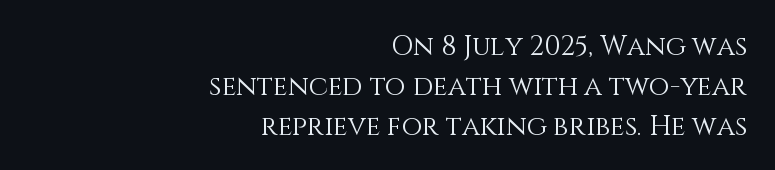
{"italic": "no", "bold": "no", "underline": "no", "align": "right", "line_spacing": "normal", "line_spacing_ratio": 1.49, "letter_spacing": "normal", "letter_spacing_em": 0.0, "glyph_px": 27}
